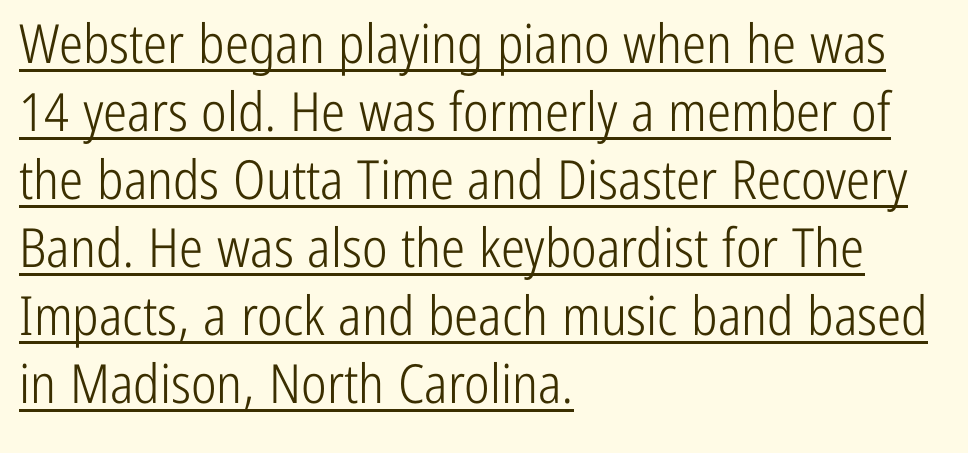
Q: Is the text bold? A: No.
Q: Is the text italic (slanted)? A: No, it is upright.
Q: Is the typeface a serif or a sans-serif typeface? A: Sans-serif.
Q: Is the text underlined? A: Yes.
Q: How is the paragraph aligned? A: Left-aligned.
Q: Is the spacing between letters normal or unusually wide? A: Normal.
Q: Is the spacing between lines tight, normal or loose? A: Normal.
Q: Width (condensed, normal, or wide)? A: Condensed.
Q: Stroke contrast? A: Low.
Q: x-height? A: Medium.
Q: Monospaced? A: No.
